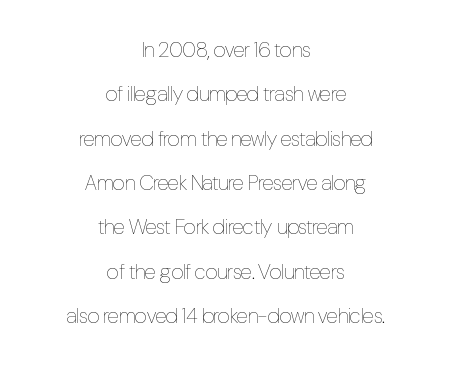
{"italic": "no", "bold": "no", "underline": "no", "align": "center", "line_spacing": "loose", "line_spacing_ratio": 2.11, "letter_spacing": "normal", "letter_spacing_em": 0.0, "glyph_px": 21}
